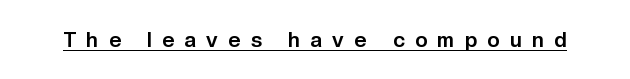
Q: Is the text bold? A: Yes.
Q: Is the text italic (slanted)? A: No, it is upright.
Q: Is the text underlined? A: Yes.
Q: Is the spacing between letters normal or unusually wide? A: Unusually wide.
